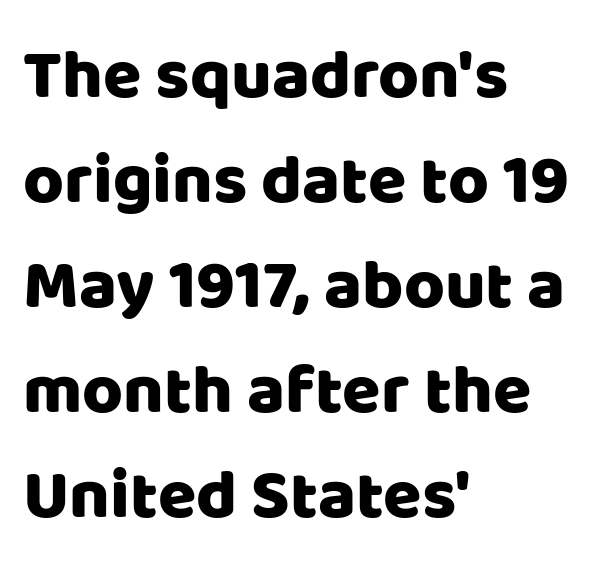
The image shows 70 px sans-serif type, upright; set left-aligned, normal line spacing (1.5x), normal letter spacing, not underlined; low stroke contrast and a large x-height.
